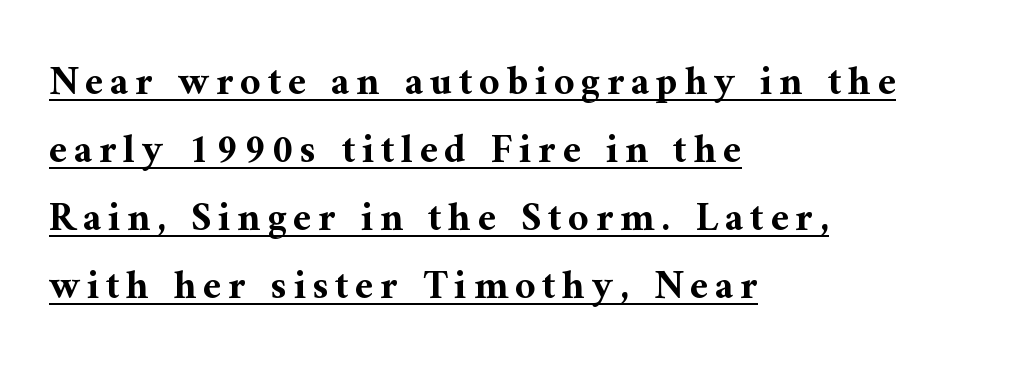
Q: Is the text bold? A: Yes.
Q: Is the text italic (slanted)? A: No, it is upright.
Q: Is the typeface a serif or a sans-serif typeface? A: Serif.
Q: Is the text underlined? A: Yes.
Q: How is the paragraph aligned? A: Left-aligned.
Q: Is the spacing between lines tight, normal or loose? A: Normal.
Q: Width (condensed, normal, or wide)? A: Normal.
Q: Stroke contrast? A: Medium.
Q: x-height? A: Medium.
Q: Monospaced? A: No.
